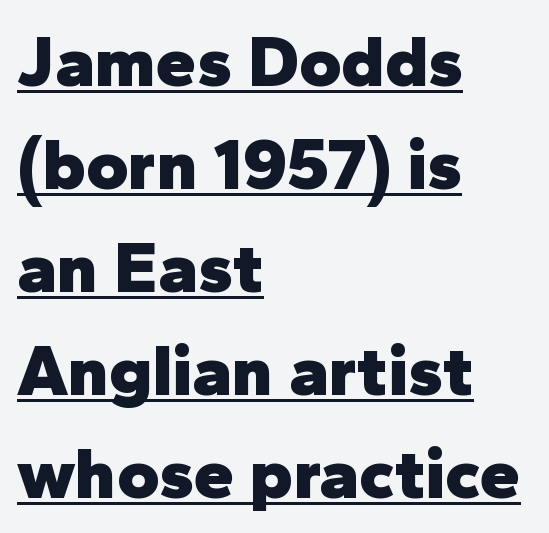
This is underlined copy, the kind a proofreader might mark for attention. The passage shown is typeset with a sans-serif family. The passage shown has conventional tracking throughout. Looks like regular typesetting: each glyph gets only the width it needs. Each glyph is drawn with heavy, bold strokes. Do the letters lean? They stand straight.
